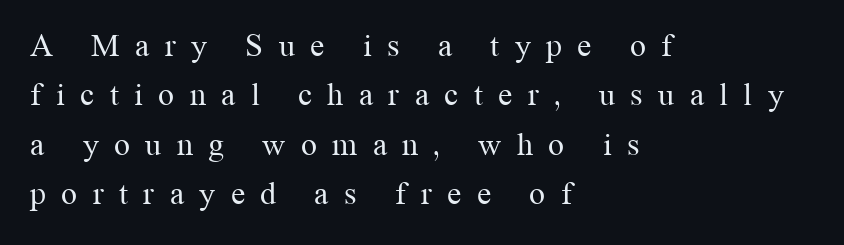
{"serif": "yes", "italic": "no", "bold": "no", "weight": "regular", "width": "normal", "stroke_contrast": "medium", "x_height": "medium", "monospaced": "no", "underline": "no", "align": "left", "line_spacing": "normal", "line_spacing_ratio": 1.54, "letter_spacing": "wide", "letter_spacing_em": 0.48, "glyph_px": 32}
